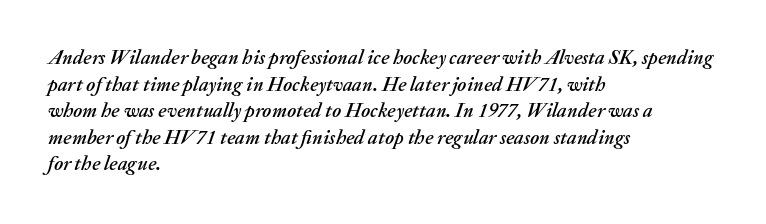
Q: Is the text italic (slanted)? A: Yes, it leans right by about 20 degrees.
Q: Is the text underlined? A: No.
Q: How is the paragraph aligned? A: Left-aligned.
Q: Is the spacing between letters normal or unusually wide? A: Normal.
Q: Is the spacing between lines tight, normal or loose? A: Normal.
